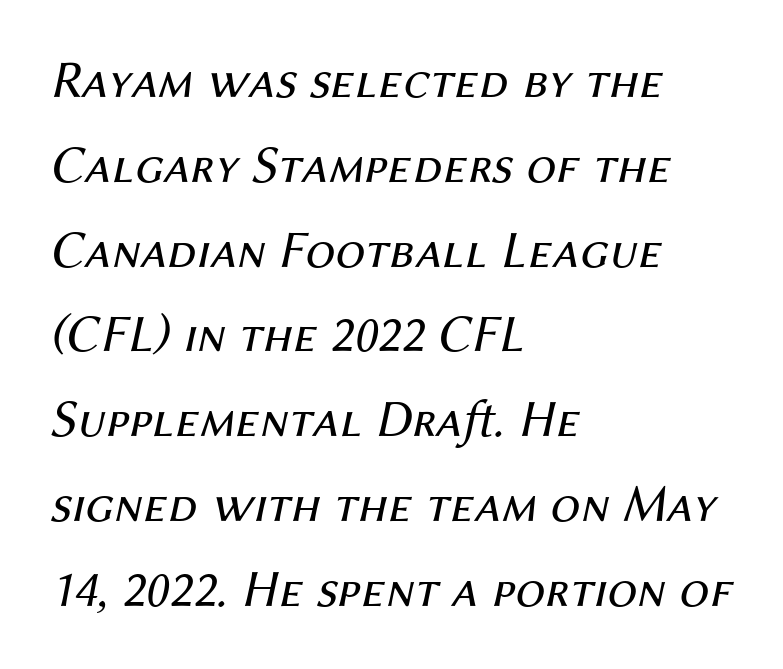
Words appear dense and cohesive because spacing is normal. The glyphs are unaccompanied by any horizontal stroke below them. The block of text has a typical density, with ordinary space between rows. Weight: in the light-to-regular range. This sample uses an oblique cut, with every glyph tilted off the vertical. Casual observation: everything's shoved over to the left.
